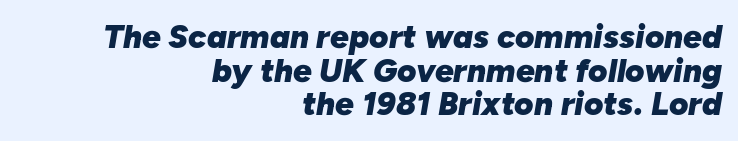
Does the weight exceed regular? Yes, all the way to bold. Typeset ragged left — the right edge is the straight one. Honestly, there is no underline to notice here at all. Reading down the column, the eye jumps only a short way to each next line. No extra tracking has been applied to these lines.
